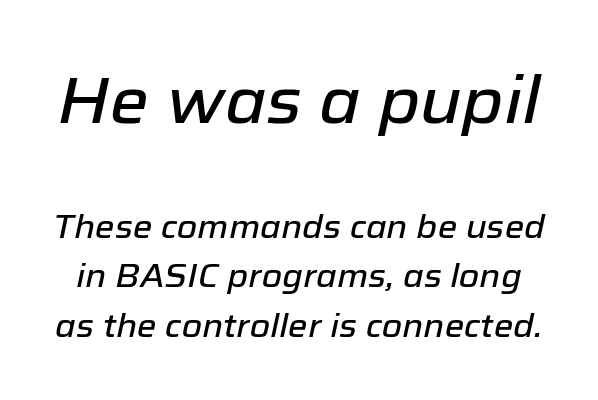
{"italic": "yes", "lean": "right", "slant_degrees": 12, "width": "normal", "stroke_contrast": "low", "x_height": "medium", "monospaced": "no", "underline": "no", "line_spacing": "normal", "line_spacing_ratio": 1.5, "letter_spacing": "normal", "letter_spacing_em": 0.0, "larger_block": "first", "size_ratio": 2.0, "glyph_px": 66}
